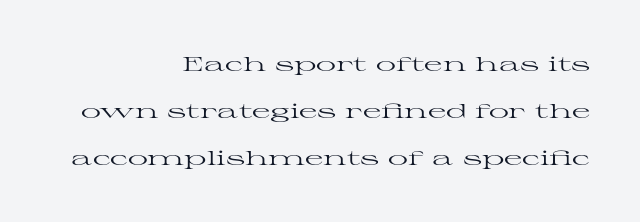
{"italic": "no", "bold": "no", "underline": "no", "align": "right", "line_spacing": "loose", "line_spacing_ratio": 2.34, "letter_spacing": "normal", "letter_spacing_em": 0.0, "glyph_px": 20}
